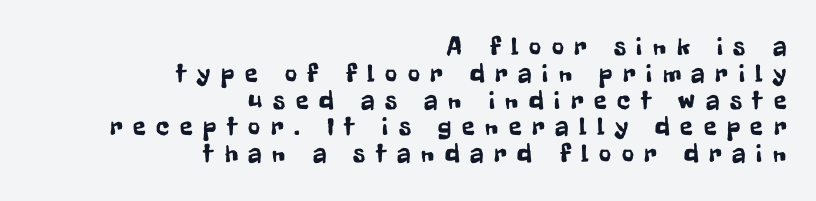
{"italic": "no", "underline": "no", "align": "right", "line_spacing": "tight", "line_spacing_ratio": 1.03, "letter_spacing": "wide", "letter_spacing_em": 0.41, "glyph_px": 26}
